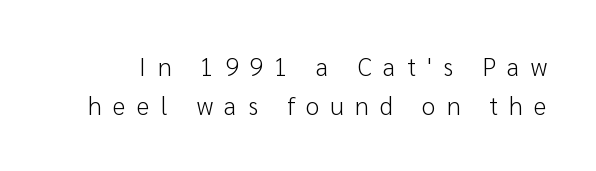
The image shows 25 px text type, upright; set normal line spacing (1.58x), unusually wide letter spacing (+0.45 em), not underlined.
